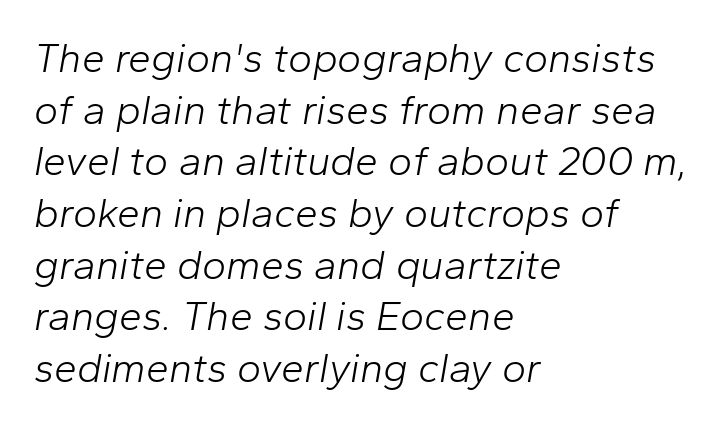
Leading: standard. Nothing heavy about these letters — not bold at all. You can tell it's italic because the verticals aren't actually vertical. The typesetter chose a ragged-right arrangement here. This rendering leaves character spacing at its baseline value.
